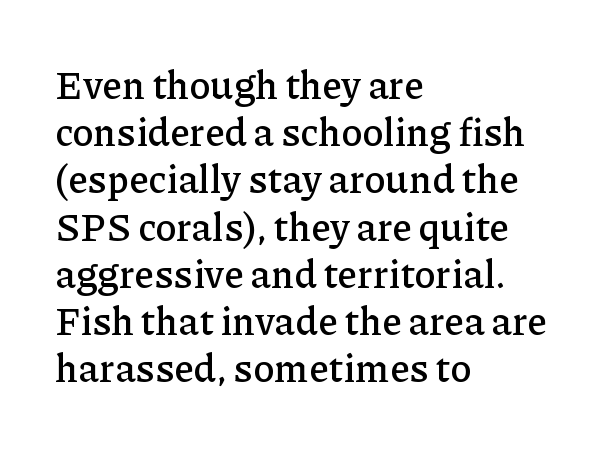
The image shows 39 px serif type, upright; set left-aligned, line spacing 1.21x, normal letter spacing, not underlined; low stroke contrast and a medium x-height.
